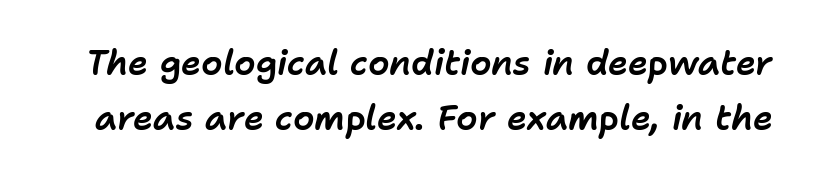
The image shows 34 px text type, italic (leaning right); set normal line spacing (1.62x), normal letter spacing, not underlined; low stroke contrast and a medium x-height.
